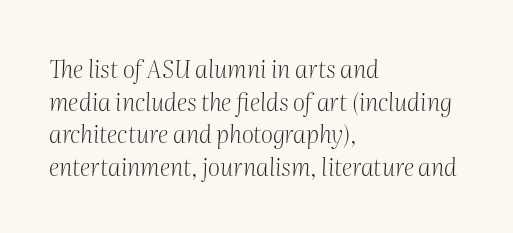
Q: Is the text bold? A: No.
Q: Is the text italic (slanted)? A: Yes, it leans right by about 2 degrees.
Q: Is the text underlined? A: No.
Q: How is the paragraph aligned? A: Left-aligned.
Q: Is the spacing between letters normal or unusually wide? A: Normal.
Q: Is the spacing between lines tight, normal or loose? A: Normal.
